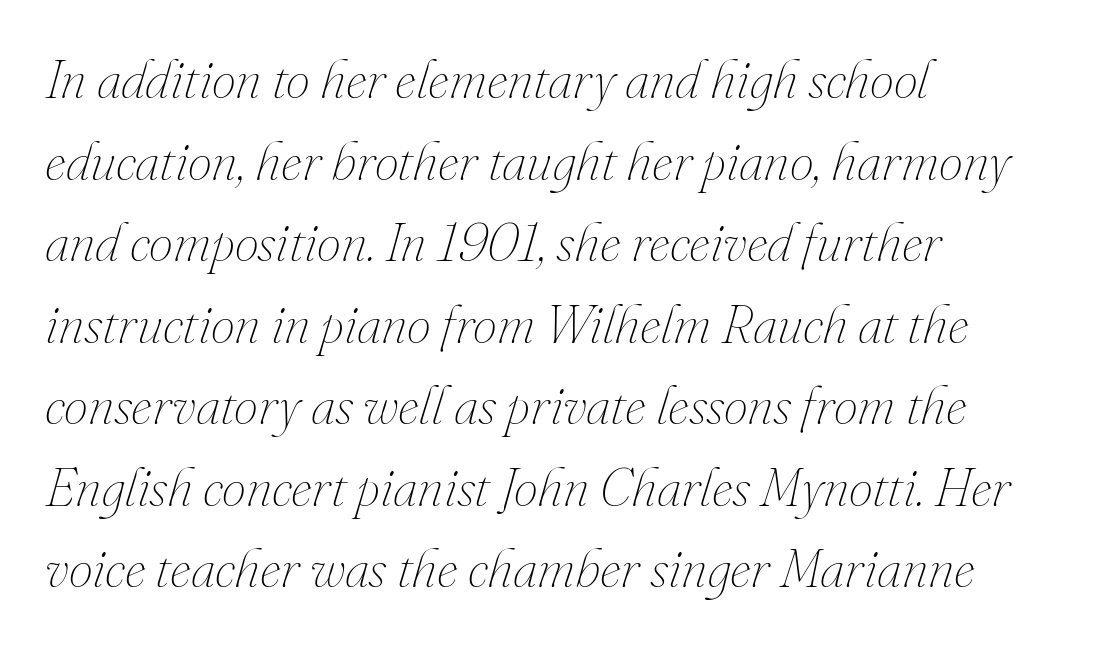
The image shows 54 px thin type, italic (leaning right); set left-aligned, normal line spacing (1.51x), normal letter spacing, not underlined; medium stroke contrast and a small x-height.
